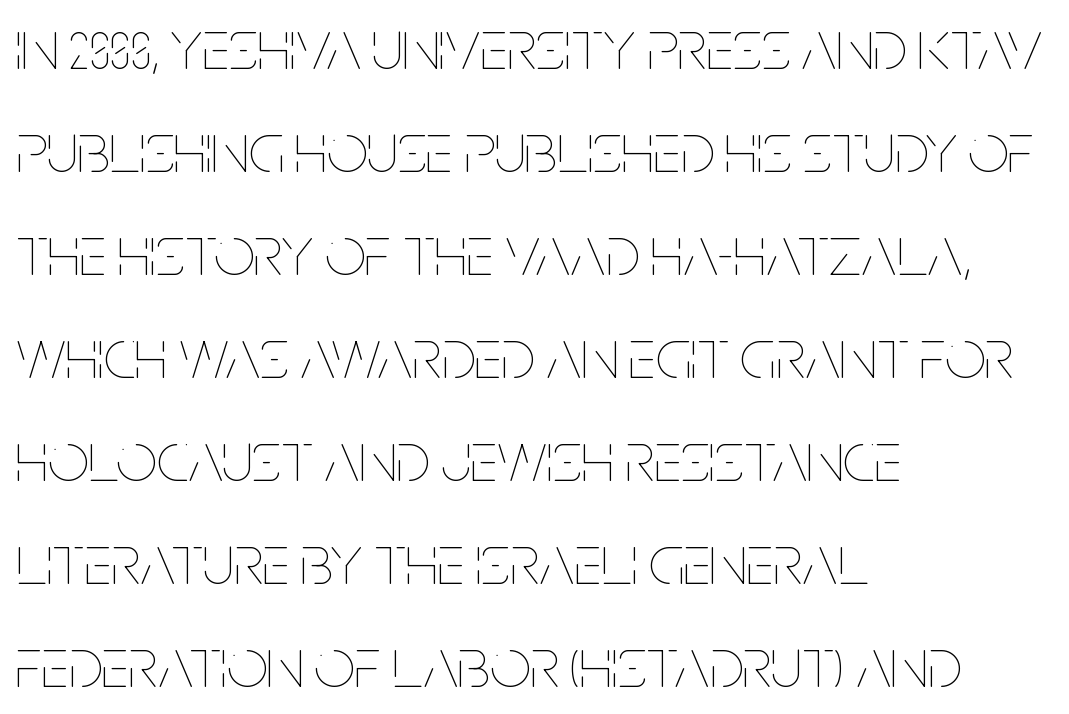
Q: Is the text bold? A: No.
Q: Is the text italic (slanted)? A: No, it is upright.
Q: Is the text underlined? A: No.
Q: How is the paragraph aligned? A: Left-aligned.
Q: Is the spacing between letters normal or unusually wide? A: Normal.
Q: Is the spacing between lines tight, normal or loose? A: Normal.
Q: Width (condensed, normal, or wide)? A: Condensed.
Q: Stroke contrast? A: Low.
Q: x-height? A: Large.
Q: Monospaced? A: No.
